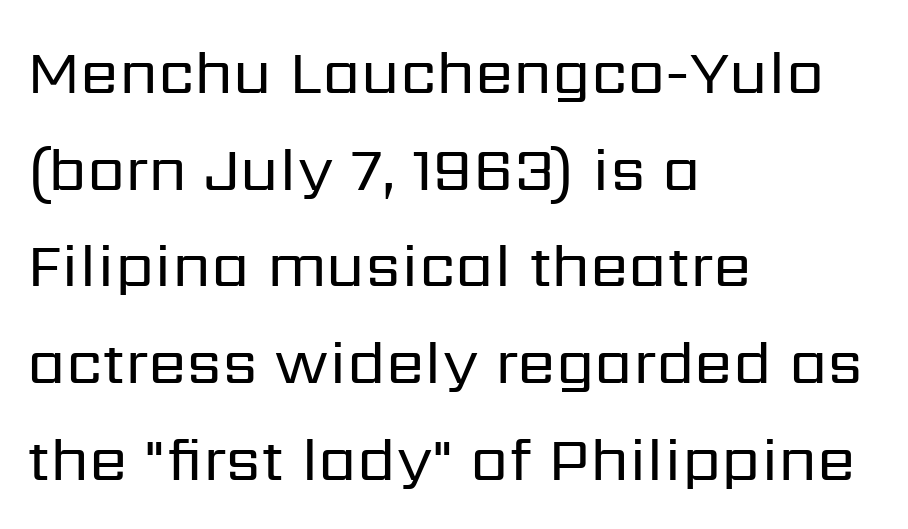
Serifs: no, the terminals of the letterforms are clean. Just letters on the line, the space beneath them empty. How would I describe the line gaps? Plain and ordinary. The weight would be labelled regular, book, light, or lighter still. You could not count columns in this text — the font is proportionally spaced. Each word holds together tightly as a unit, with standard inter-letter gaps.
